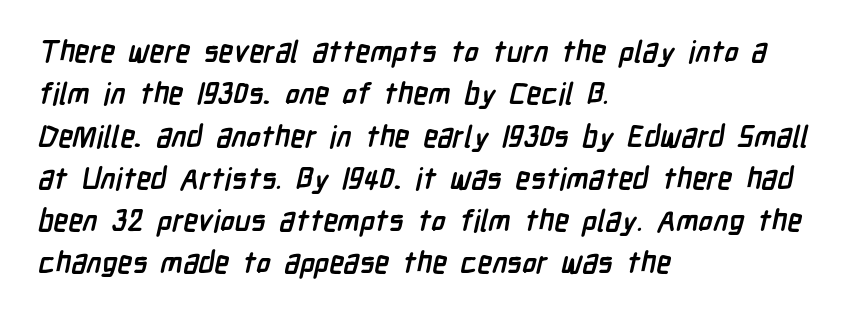
Q: Is the text bold? A: Yes.
Q: Is the typeface a serif or a sans-serif typeface? A: Sans-serif.
Q: Is the text underlined? A: No.
Q: How is the paragraph aligned? A: Left-aligned.
Q: Is the spacing between letters normal or unusually wide? A: Normal.
Q: Is the spacing between lines tight, normal or loose? A: Normal.
Q: Width (condensed, normal, or wide)? A: Condensed.
Q: Stroke contrast? A: Low.
Q: x-height? A: Medium.
Q: Monospaced? A: No.
